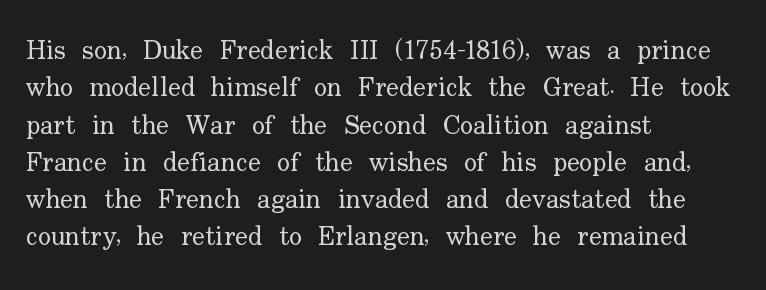
The image shows 27 px text type, upright; set left-aligned, normal line spacing (1.38x), normal letter spacing, not underlined.
